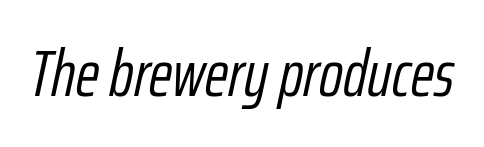
The image shows 65 px light, condensed type, italic (leaning right); set normal letter spacing, not underlined; low stroke contrast and a medium x-height.
